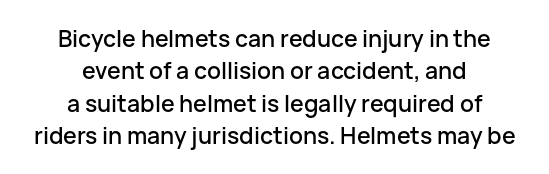
Q: Is the text italic (slanted)? A: No, it is upright.
Q: Is the text underlined? A: No.
Q: How is the paragraph aligned? A: Centered.
Q: Is the spacing between letters normal or unusually wide? A: Normal.
Q: Is the spacing between lines tight, normal or loose? A: Normal.
